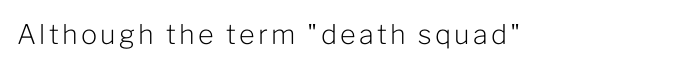
{"italic": "no", "bold": "no", "underline": "no", "glyph_px": 27}
